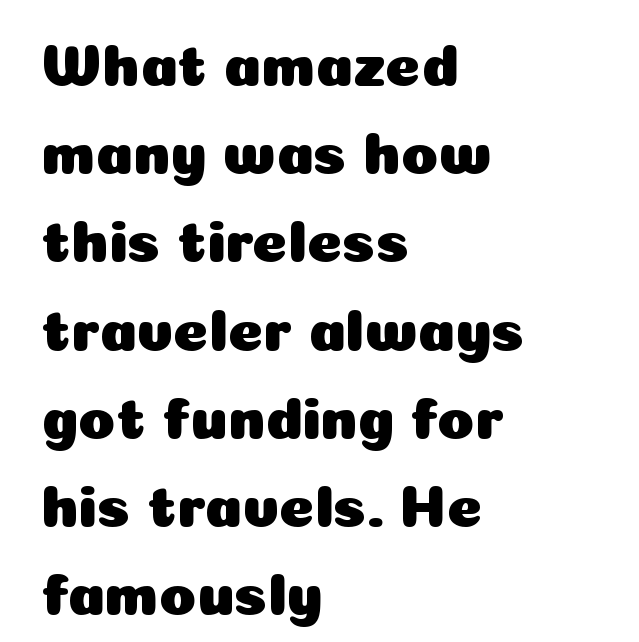
Do the characters align in a grid? No, the font is proportional. The ragged edge is on the right, which tells us the setting is flush left. The typeface chosen for these lines omits serifs. You can tell it's not italic because the verticals are truly vertical.
